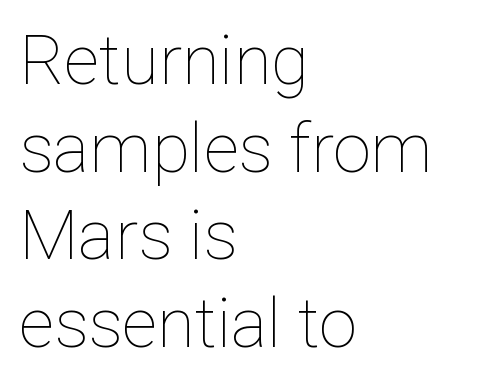
This sample uses plain, unmodified letter spacing. Anything drawn beneath the words? Only blank space. Ordinary non-slanted type is in use. Notice how descenders clear the ascenders below comfortably — that's standard leading. Character widths vary here, with narrow letters taking less room than wide ones.
